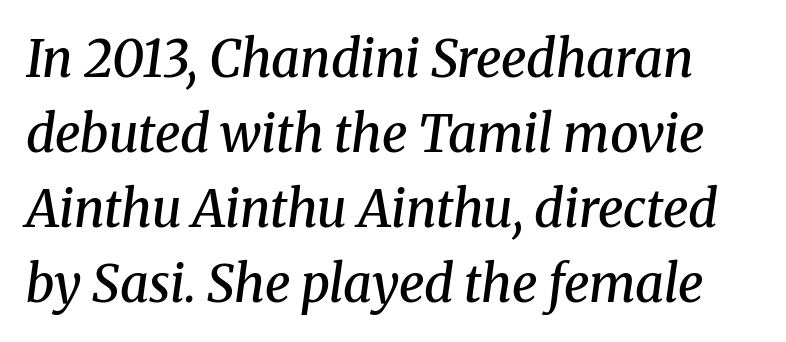
Q: Is the text bold? A: Semi-bold.
Q: Is the text italic (slanted)? A: Yes, it leans right by about 8 degrees.
Q: Is the typeface a serif or a sans-serif typeface? A: Serif.
Q: Is the text underlined? A: No.
Q: Is the spacing between letters normal or unusually wide? A: Normal.
Q: Is the spacing between lines tight, normal or loose? A: Normal.
Q: Width (condensed, normal, or wide)? A: Normal.
Q: Stroke contrast? A: Medium.
Q: x-height? A: Medium.
Q: Monospaced? A: No.
